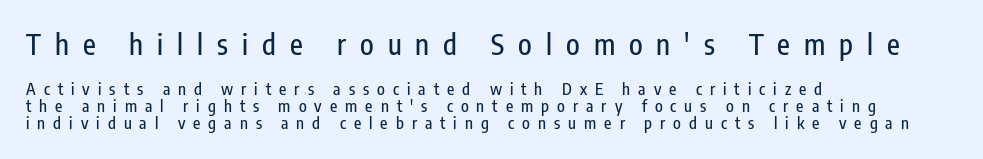
The image shows 28 px condensed sans-serif type, upright; set left-aligned, tight line spacing (1.06x), unusually wide letter spacing (+0.5 em), not underlined; the first (top) block is 1.75x larger; low stroke contrast and a medium x-height.
